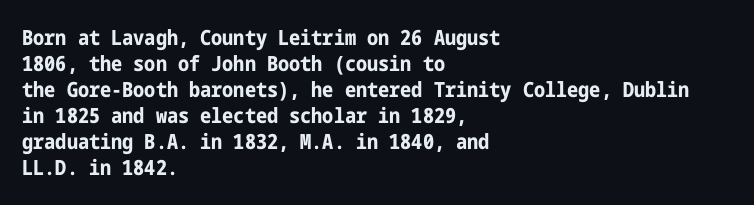
The strokes are fattened all the way to bold. Visually the block forms a straight wall on the left and a jagged coastline on the right. A typesetter would mark this as roman, not italic. The words here are not underlined.
